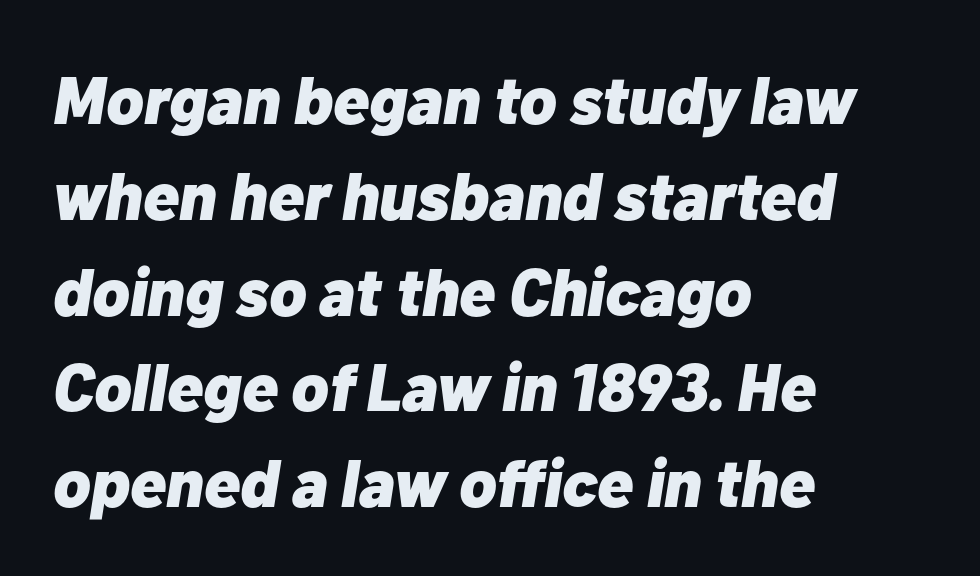
The image shows 67 px heavy type, italic (leaning right); set left-aligned, normal line spacing (1.43x), normal letter spacing, not underlined; low stroke contrast and a medium x-height.
